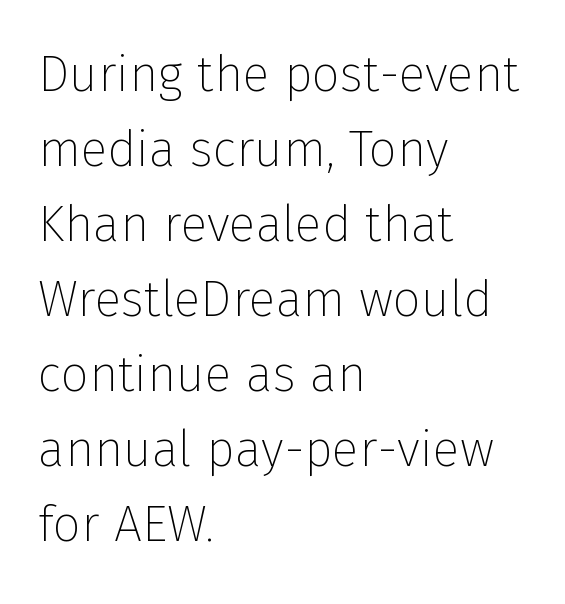
{"serif": "no", "italic": "no", "bold": "no", "weight": "thin", "width": "normal", "stroke_contrast": "low", "x_height": "medium", "monospaced": "no", "underline": "no", "align": "left", "line_spacing": "normal", "line_spacing_ratio": 1.5, "letter_spacing": "normal", "letter_spacing_em": 0.0, "glyph_px": 50}
